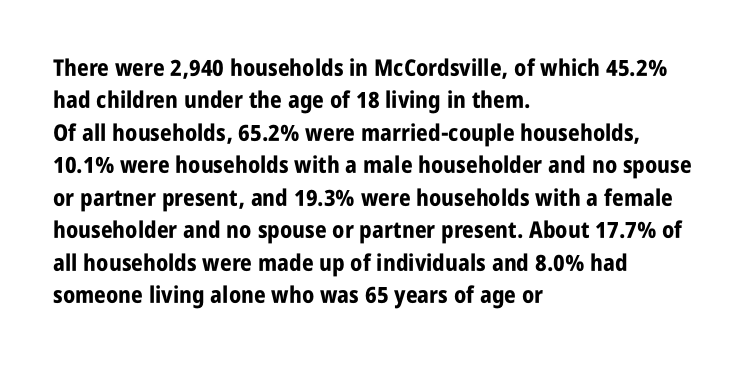
{"italic": "no", "bold": "yes", "underline": "no", "align": "left", "line_spacing": "normal", "line_spacing_ratio": 1.41, "letter_spacing": "normal", "letter_spacing_em": 0.0, "glyph_px": 23}
